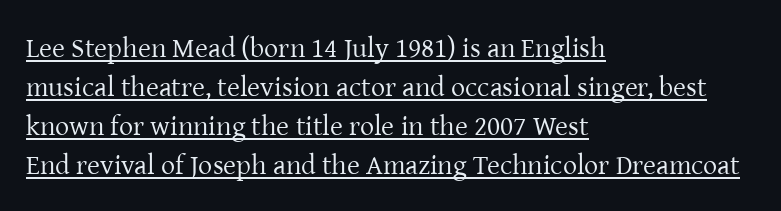
No heavy texture on the line: the type isn't bold. The block of text has a typical density, with ordinary space between rows. In terms of letterform style, serifs are clearly present. The letters sit at their default tracking, neither squeezed nor spread. A roman cut, with each character standing at attention.
